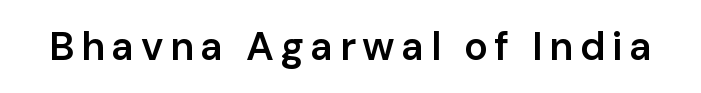
Q: Is the text bold? A: Semi-bold.
Q: Is the text italic (slanted)? A: No, it is upright.
Q: Is the typeface a serif or a sans-serif typeface? A: Sans-serif.
Q: Is the text underlined? A: No.
Q: Width (condensed, normal, or wide)? A: Normal.
Q: Stroke contrast? A: Low.
Q: x-height? A: Medium.
Q: Monospaced? A: No.
